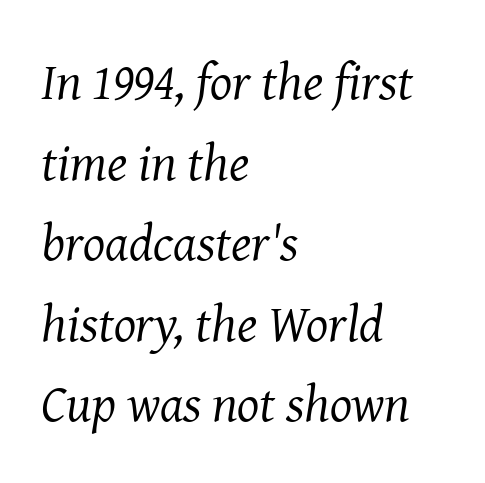
Honestly, there is no underline to notice here at all. Horizontal bands of white between lines are of average thickness. Glyph-to-glyph distance matches everyday printed text. This sample uses a serif face. Each stroke keeps to a modest, everyday thickness or less. The ragged edge is on the right, which tells us the setting is flush left.
